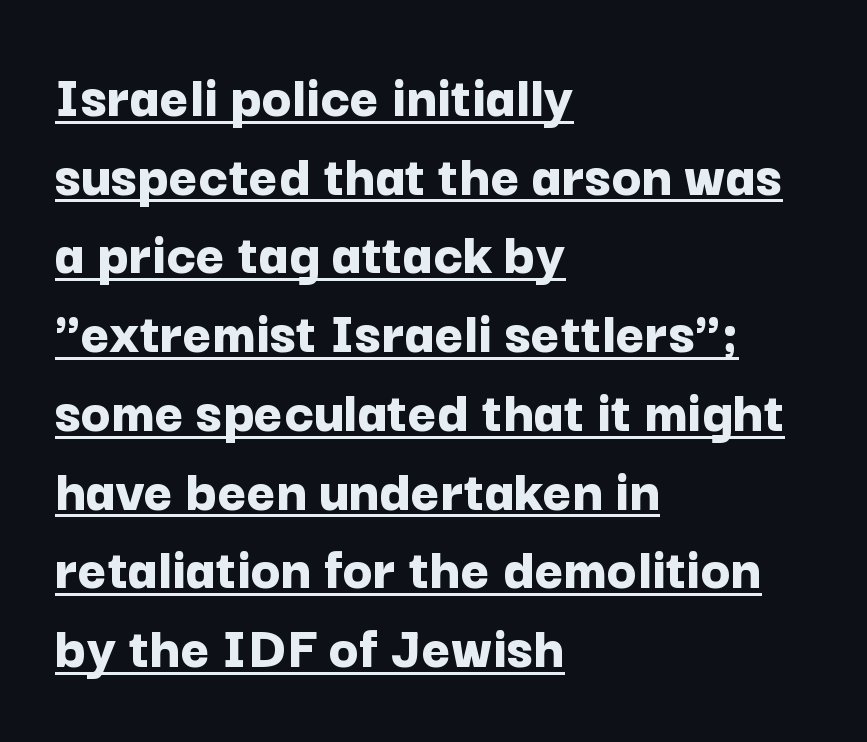
Q: Is the text bold? A: Yes.
Q: Is the text italic (slanted)? A: No, it is upright.
Q: Is the typeface a serif or a sans-serif typeface? A: Sans-serif.
Q: Is the text underlined? A: Yes.
Q: How is the paragraph aligned? A: Left-aligned.
Q: Is the spacing between letters normal or unusually wide? A: Normal.
Q: Is the spacing between lines tight, normal or loose? A: Normal.
Q: Width (condensed, normal, or wide)? A: Normal.
Q: Stroke contrast? A: Low.
Q: x-height? A: Medium.
Q: Monospaced? A: No.
